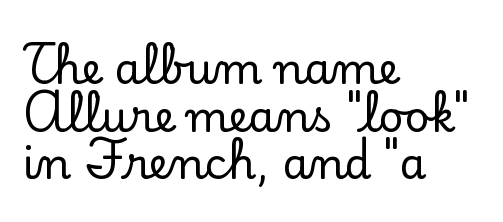
Old-style or modern, the face here clearly has serifs. Layout note: lines flush left. Clear beneath every line of the passage. The type is set solid horizontally, with unmodified tracking.
